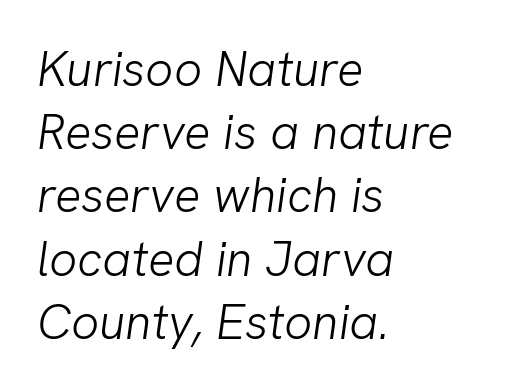
{"serif": "no", "bold": "no", "weight": "light", "width": "normal", "stroke_contrast": "low", "x_height": "medium", "monospaced": "no", "underline": "no", "align": "left", "line_spacing": "normal", "line_spacing_ratio": 1.29, "letter_spacing": "normal", "letter_spacing_em": 0.0, "glyph_px": 49}
